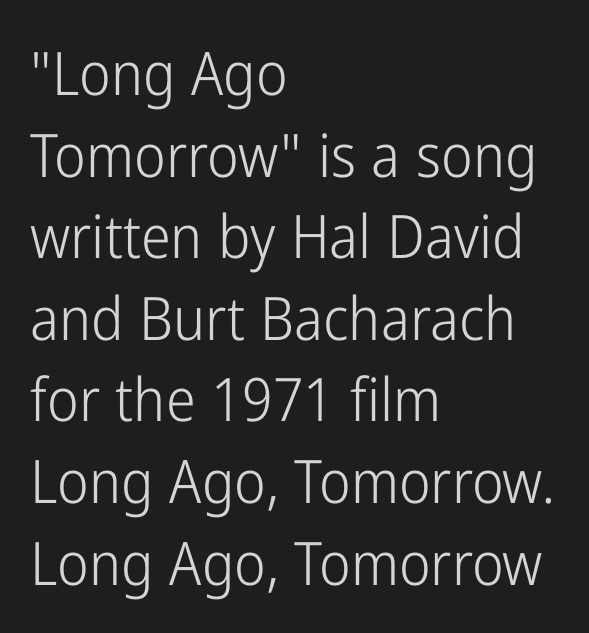
Rendered with straight, roman letterforms. Rows of type keep a routine distance in the vertical direction. Caption: standard tracking, unaltered. No extra ink here — the face is not bold. Serifs: no, the terminals of the letterforms are clean. The rag falls on the right side of this text block.
